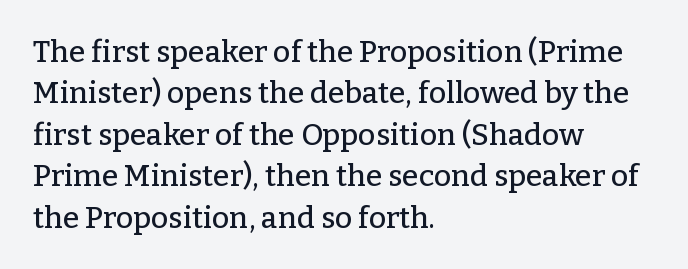
The image shows 30 px serif type, upright; set left-aligned, normal line spacing (1.38x), normal letter spacing, not underlined; low stroke contrast and a medium x-height.
